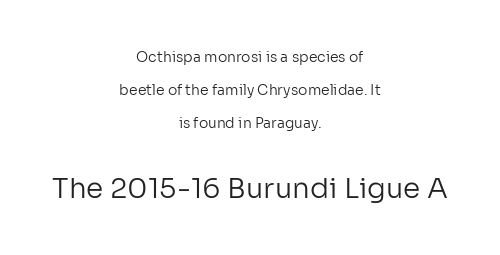
It's the straight-up-and-down kind of type. The font sits on the lighter half of the weight spectrum, regular included. The passage is arranged like a title page — every line centered. The emphasis by scale lands on block number two, below. The characters display no serif detailing; their extremities are plain.
